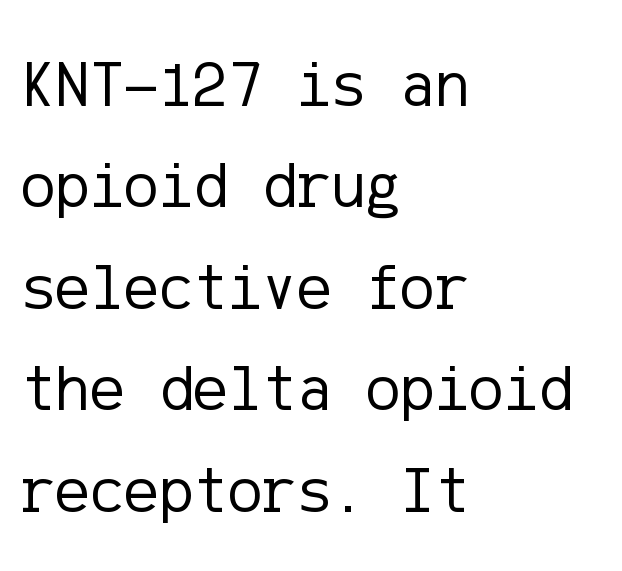
Q: Is the text bold? A: No.
Q: Is the text italic (slanted)? A: No, it is upright.
Q: Is the typeface a serif or a sans-serif typeface? A: Sans-serif.
Q: Is the text underlined? A: No.
Q: How is the paragraph aligned? A: Left-aligned.
Q: Is the spacing between letters normal or unusually wide? A: Normal.
Q: Is the spacing between lines tight, normal or loose? A: Normal.
Q: Width (condensed, normal, or wide)? A: Normal.
Q: Stroke contrast? A: Low.
Q: x-height? A: Medium.
